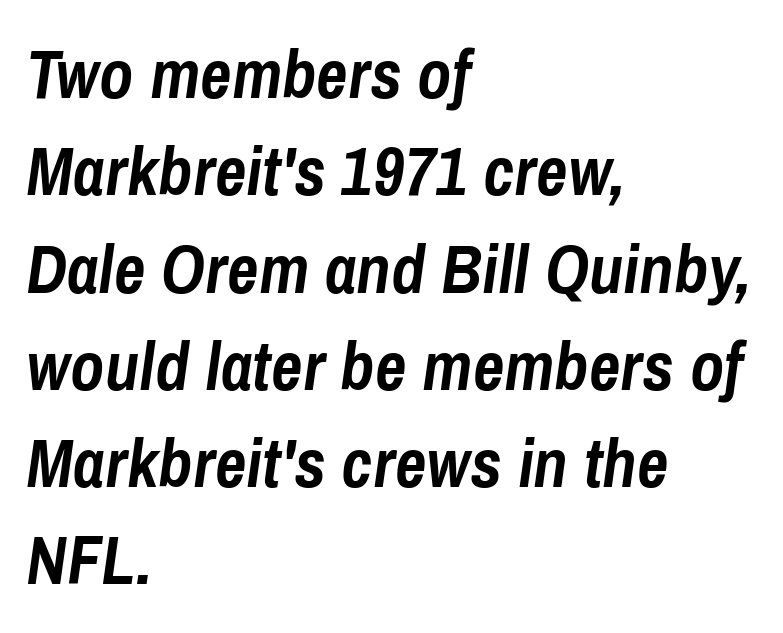
{"italic": "yes", "lean": "right", "slant_degrees": 8, "bold": "yes", "weight": "semibold", "width": "condensed", "stroke_contrast": "low", "x_height": "medium", "monospaced": "no", "underline": "no", "align": "left", "line_spacing": "normal", "line_spacing_ratio": 1.41, "letter_spacing": "normal", "letter_spacing_em": 0.0, "glyph_px": 69}
